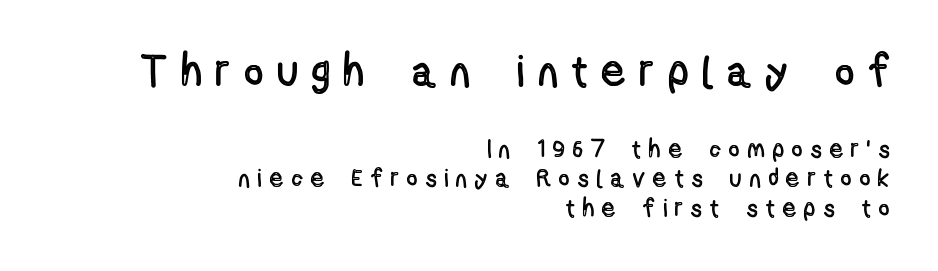
Is there any slant? The stems are plumb. The typesetter chose a ragged-left arrangement here. Between these two stacked blocks, the higher one wins on size. Words float on clear page, feet unadorned.
